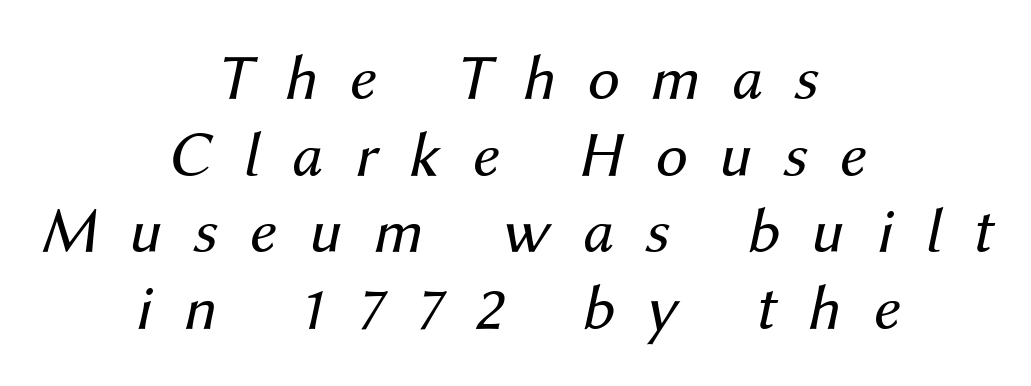
{"italic": "yes", "lean": "right", "slant_degrees": 12, "bold": "no", "weight": "regular", "width": "normal", "stroke_contrast": "medium", "x_height": "medium", "monospaced": "no", "underline": "no", "align": "center", "line_spacing_ratio": 1.18, "letter_spacing": "wide", "letter_spacing_em": 0.48, "glyph_px": 65}
